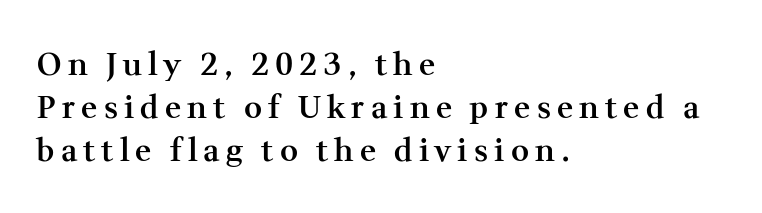
The image shows 31 px semibold serif type, upright; set left-aligned, normal line spacing (1.39x), unusually wide letter spacing (+0.2 em), not underlined; medium stroke contrast and a medium x-height.
